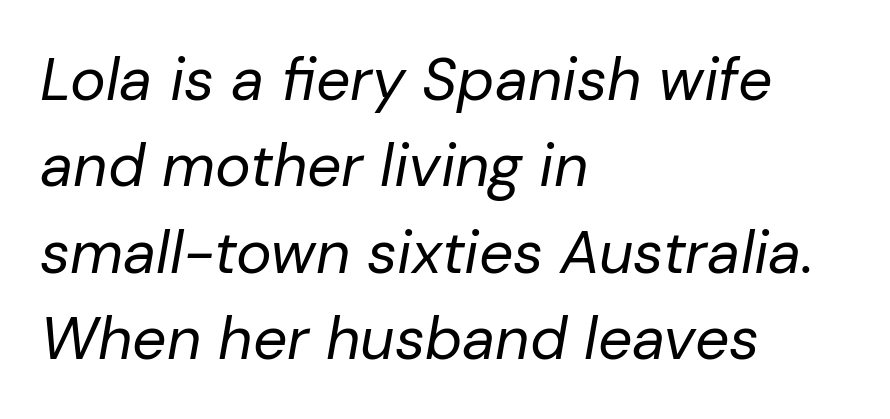
Stems and bowls with no extra thickness — not bold. The whole block is typeset with a tilt. A classic flush-left, rag-right setting is used for this passage. Honestly, there is no underline to notice here at all. Think of a printed novel: that variable character pitch is what you see here. How would I describe the line gaps? Plain and ordinary.
